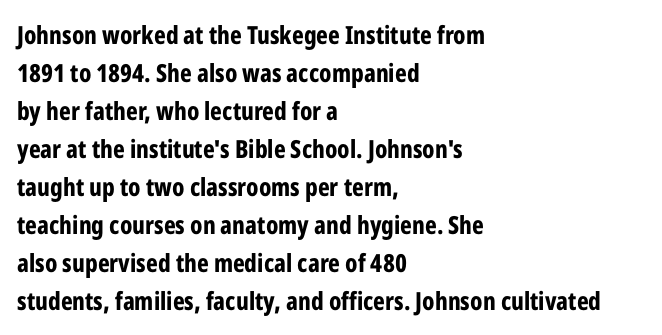
Leftover space on each line is placed entirely after the last word. Normally led — the rows are evenly, conventionally spaced. Type without underlining. Here the glyphs are tracked normally, forming tight word shapes.
